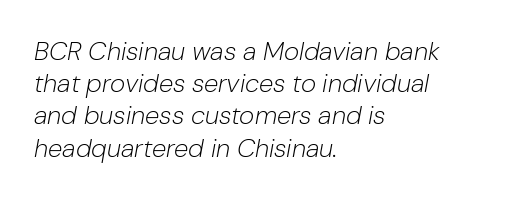
{"italic": "yes", "lean": "right", "slant_degrees": 10, "bold": "no", "underline": "no", "align": "left", "line_spacing_ratio": 1.24, "letter_spacing": "normal", "letter_spacing_em": 0.0, "glyph_px": 26}
